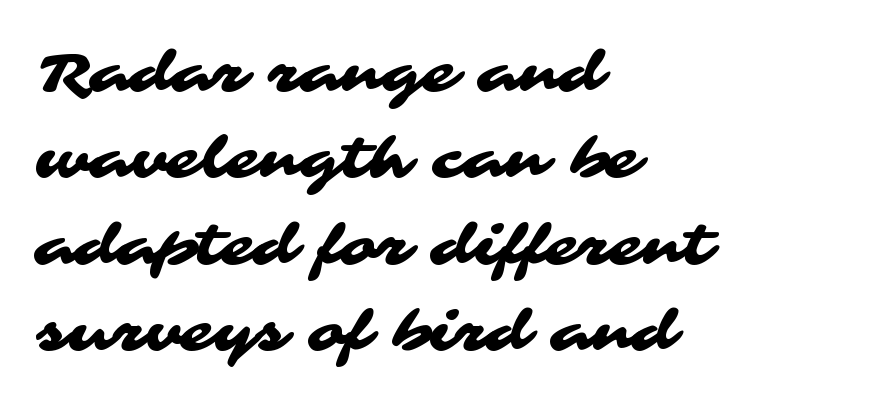
The image shows 55 px wide sans-serif type; set left-aligned, normal line spacing (1.57x), normal letter spacing, not underlined; medium stroke contrast and a medium x-height.
